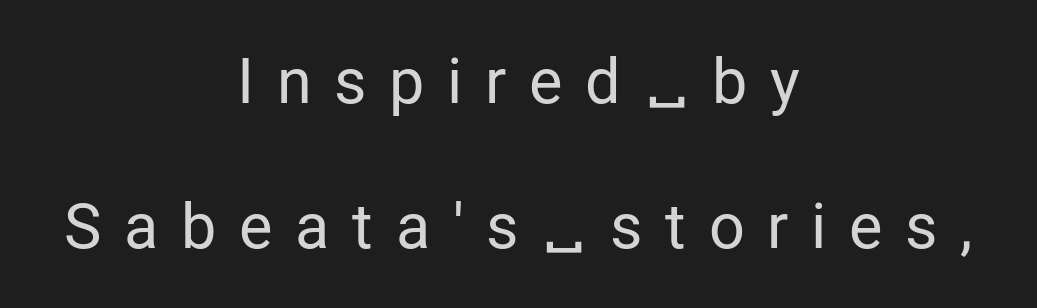
The image shows 63 px regular-weight sans-serif type, upright; set centered, loose line spacing (2.3x), unusually wide letter spacing (+0.36 em), not underlined; low stroke contrast and a medium x-height.
